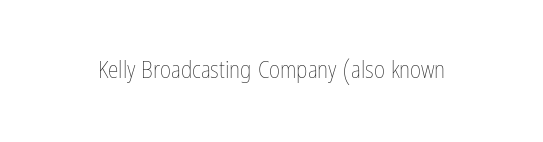
Only glyphs here, with clear space below each row. Notice how the stems are strictly vertical — no italics here. Between one letter and the next there's only the usual sliver of space. Is this a heavy cut? Hardly; it is regular or lighter.
